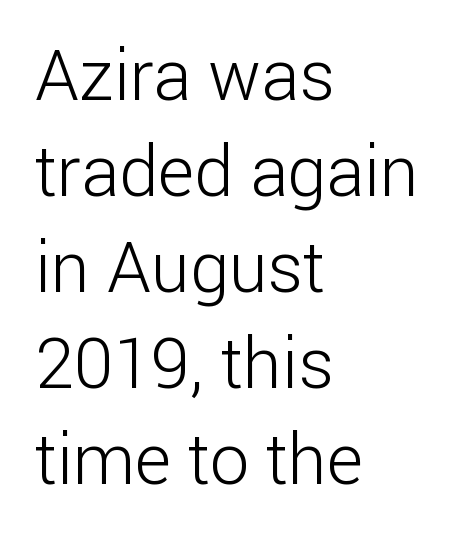
Q: Is the text bold? A: No.
Q: Is the text italic (slanted)? A: No, it is upright.
Q: Is the typeface a serif or a sans-serif typeface? A: Sans-serif.
Q: Is the text underlined? A: No.
Q: How is the paragraph aligned? A: Left-aligned.
Q: Is the spacing between letters normal or unusually wide? A: Normal.
Q: Is the spacing between lines tight, normal or loose? A: Normal.
Q: Width (condensed, normal, or wide)? A: Normal.
Q: Stroke contrast? A: Low.
Q: x-height? A: Medium.
Q: Monospaced? A: No.
